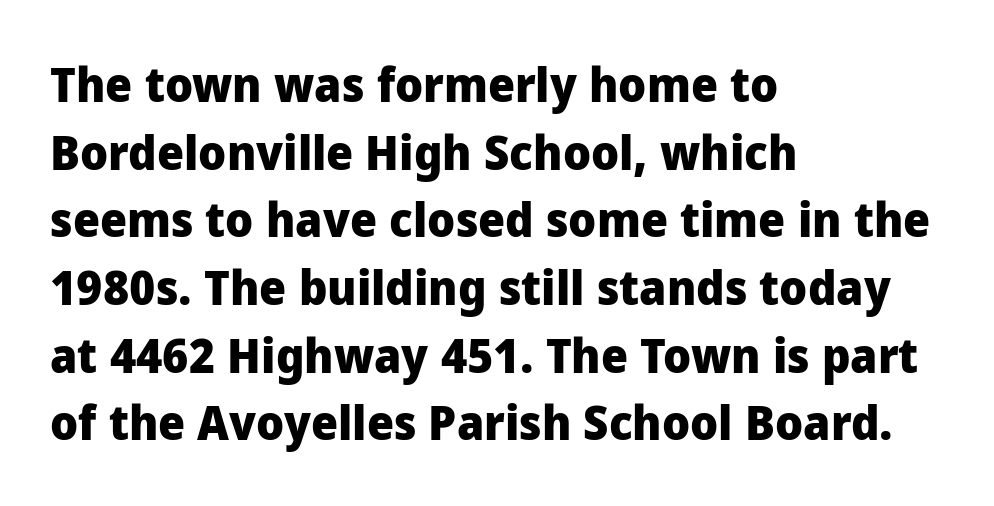
{"serif": "no", "italic": "no", "bold": "yes", "weight": "heavy", "width": "normal", "stroke_contrast": "low", "x_height": "medium", "monospaced": "no", "underline": "no", "align": "left", "line_spacing": "normal", "line_spacing_ratio": 1.41, "letter_spacing": "normal", "letter_spacing_em": 0.0, "glyph_px": 48}
